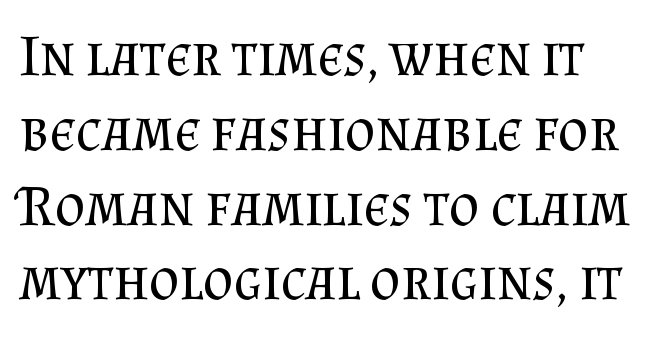
{"serif": "yes", "italic": "no", "bold": "no", "weight": "regular", "width": "normal", "stroke_contrast": "medium", "x_height": "small", "monospaced": "no", "underline": "no", "line_spacing": "normal", "line_spacing_ratio": 1.29, "letter_spacing": "normal", "letter_spacing_em": 0.0, "glyph_px": 58}
